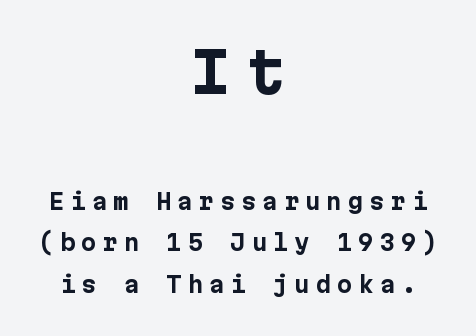
Q: Is the text bold? A: Yes.
Q: Is the text italic (slanted)? A: No, it is upright.
Q: Is the typeface a serif or a sans-serif typeface? A: Sans-serif.
Q: Is the text underlined? A: No.
Q: How is the paragraph aligned? A: Centered.
Q: Is the spacing between letters normal or unusually wide? A: Unusually wide.
Q: Which block of text is set in a larger size, the first (top) or the second (bottom)? A: The first (top) one.
Q: Width (condensed, normal, or wide)? A: Normal.
Q: Stroke contrast? A: Low.
Q: x-height? A: Medium.
